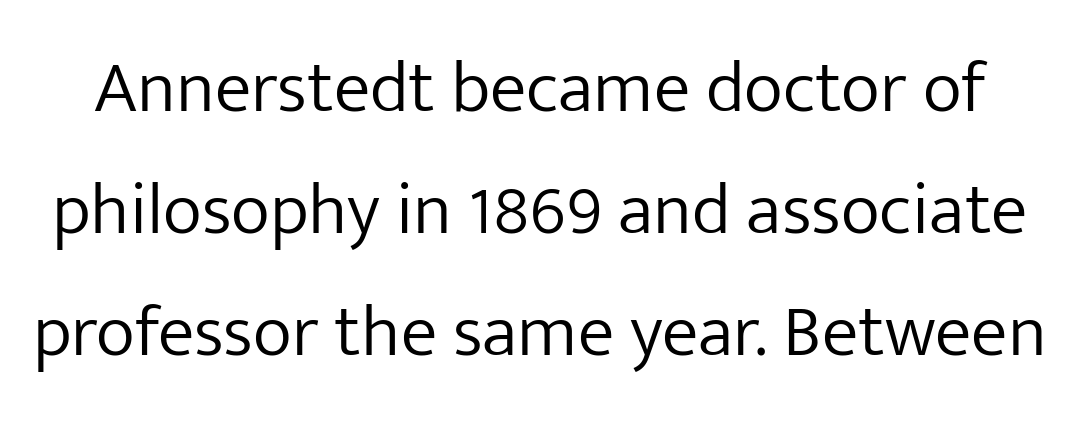
{"serif": "no", "italic": "no", "bold": "no", "weight": "light", "width": "normal", "stroke_contrast": "low", "x_height": "medium", "monospaced": "no", "underline": "no", "line_spacing": "normal", "line_spacing_ratio": 1.65, "letter_spacing": "normal", "letter_spacing_em": 0.0, "glyph_px": 74}
